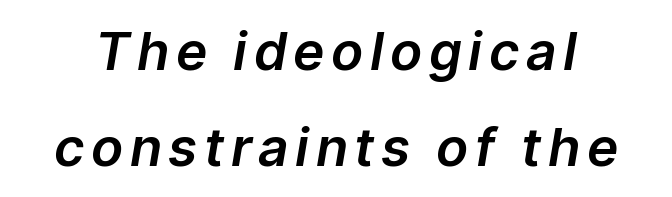
Think of a printed novel: that variable character pitch is what you see here. This is oblique type, the kind used for emphasis or titles. Just letters on the line, the space beneath them empty.
